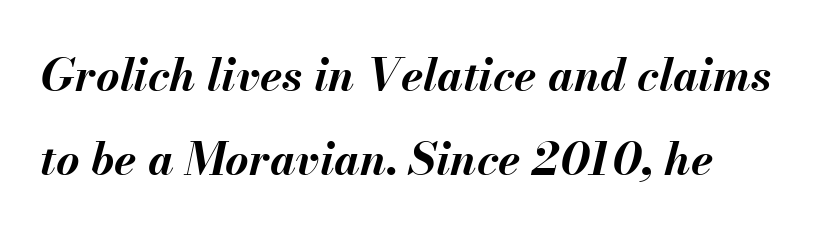
Q: Is the text bold? A: Yes.
Q: Is the text italic (slanted)? A: Yes, it leans right by about 13 degrees.
Q: Is the text underlined? A: No.
Q: How is the paragraph aligned? A: Left-aligned.
Q: Is the spacing between letters normal or unusually wide? A: Normal.
Q: Width (condensed, normal, or wide)? A: Normal.
Q: Stroke contrast? A: Medium.
Q: x-height? A: Small.
Q: Monospaced? A: No.
